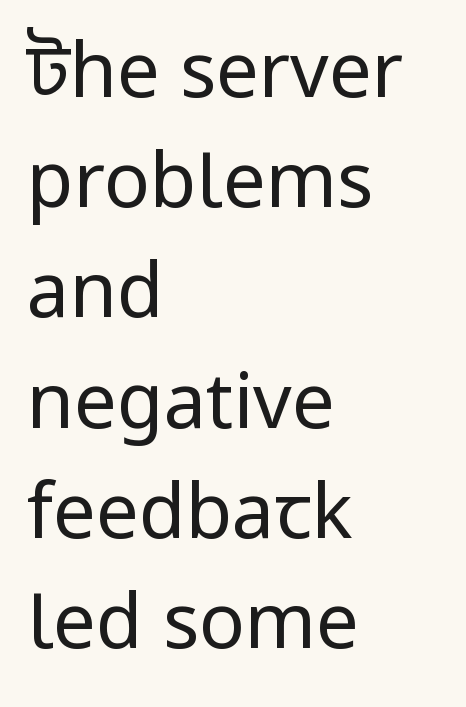
The image shows 76 px regular-weight sans-serif type, upright; set left-aligned, normal line spacing (1.45x), normal letter spacing, not underlined; low stroke contrast and a medium x-height.
